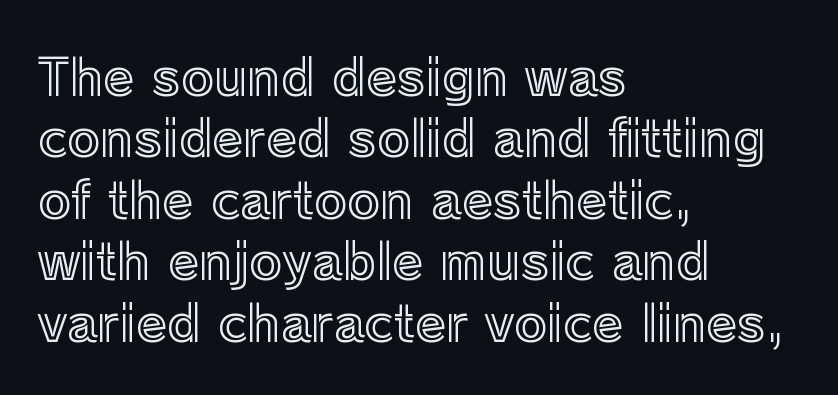
Spacing verdict: proportional, widths tailored to each character. Honestly, the letter spacing is just normal — you wouldn't notice it. If you drew a ruler down the left edge, every line would touch it. Quick note: not italic, upright. Type without underlining.
